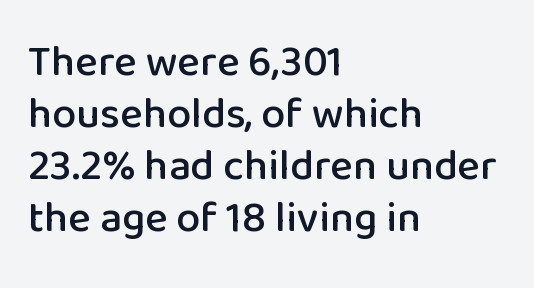
The image shows 43 px sans-serif type, upright; set left-aligned, line spacing 1.21x, normal letter spacing, not underlined; low stroke contrast and a medium x-height.
